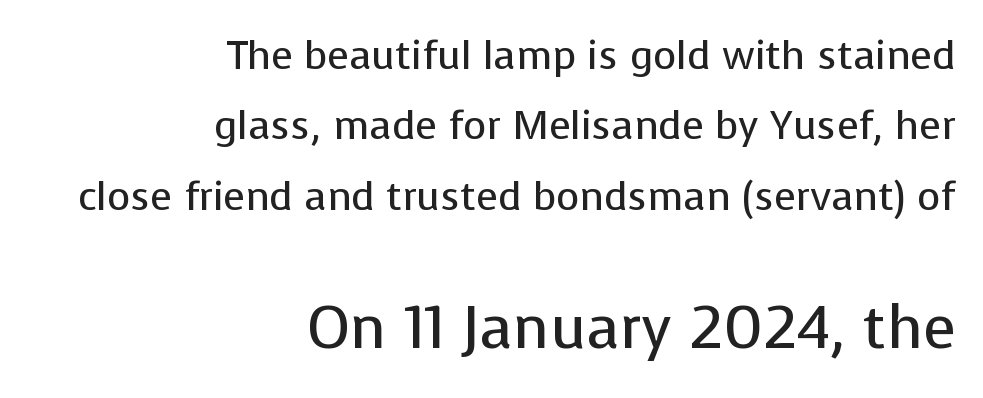
{"serif": "no", "italic": "no", "bold": "no", "weight": "regular", "width": "normal", "stroke_contrast": "low", "x_height": "medium", "monospaced": "no", "underline": "no", "align": "right", "line_spacing_ratio": 1.76, "letter_spacing": "normal", "letter_spacing_em": 0.0, "larger_block": "second", "size_ratio": 1.5, "glyph_px": 60}
